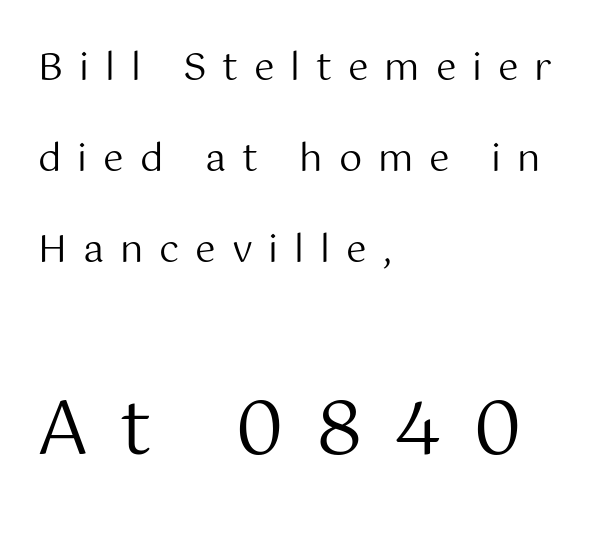
{"serif": "no", "italic": "no", "bold": "no", "weight": "regular", "width": "normal", "stroke_contrast": "medium", "x_height": "medium", "monospaced": "no", "underline": "no", "align": "left", "line_spacing": "loose", "line_spacing_ratio": 2.46, "letter_spacing": "wide", "letter_spacing_em": 0.43, "larger_block": "second", "size_ratio": 2.0, "glyph_px": 74}
